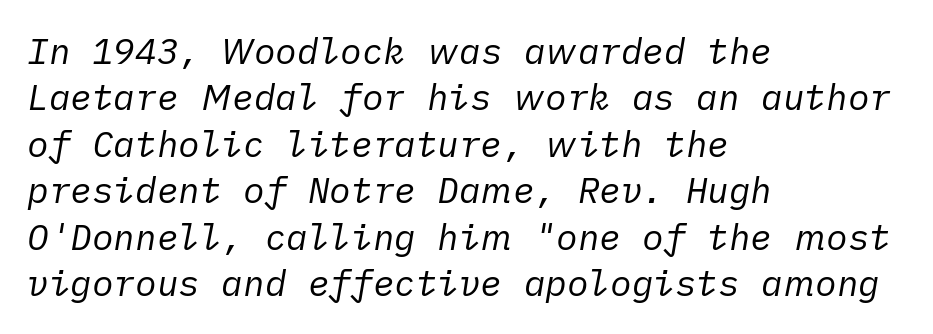
The image shows 36 px regular-weight type, italic (leaning right); set left-aligned, normal line spacing (1.29x), normal letter spacing, not underlined; low stroke contrast and a medium x-height.
